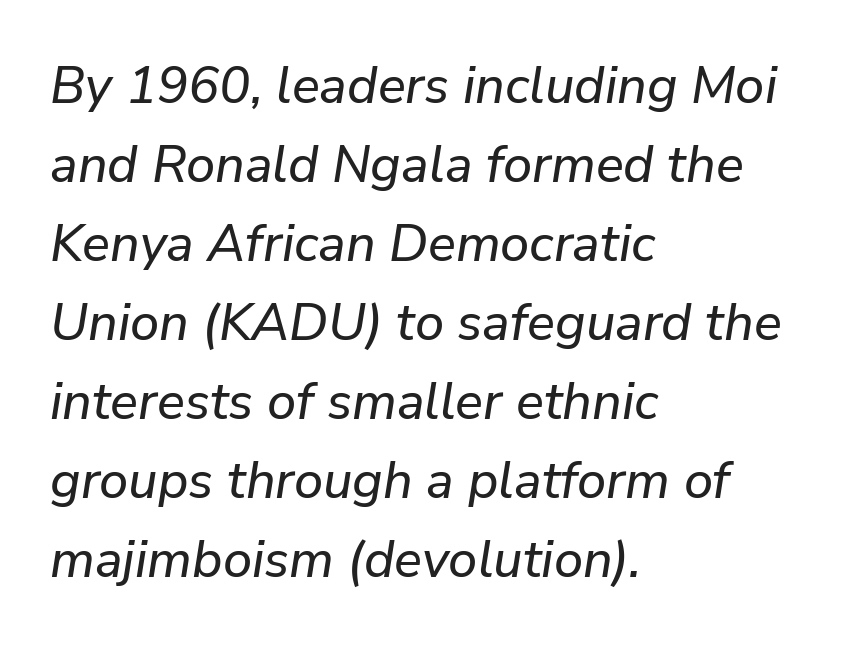
{"italic": "yes", "lean": "right", "slant_degrees": 9, "width": "normal", "stroke_contrast": "low", "x_height": "medium", "monospaced": "no", "underline": "no", "align": "left", "line_spacing": "normal", "line_spacing_ratio": 1.52, "letter_spacing": "normal", "letter_spacing_em": 0.0, "glyph_px": 52}
